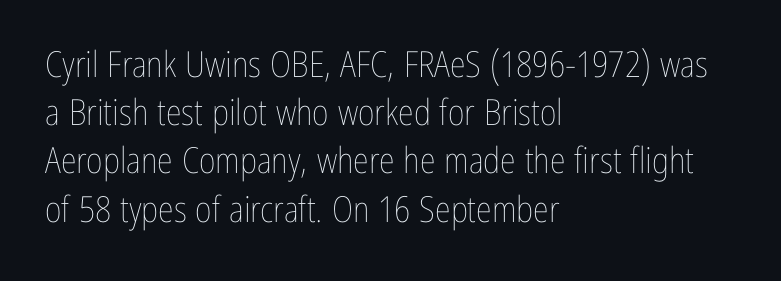
Q: Is the text bold? A: No.
Q: Is the text italic (slanted)? A: No, it is upright.
Q: Is the text underlined? A: No.
Q: How is the paragraph aligned? A: Left-aligned.
Q: Is the spacing between letters normal or unusually wide? A: Normal.
Q: Is the spacing between lines tight, normal or loose? A: Normal.
Q: Width (condensed, normal, or wide)? A: Condensed.
Q: Stroke contrast? A: Low.
Q: x-height? A: Medium.
Q: Monospaced? A: No.
